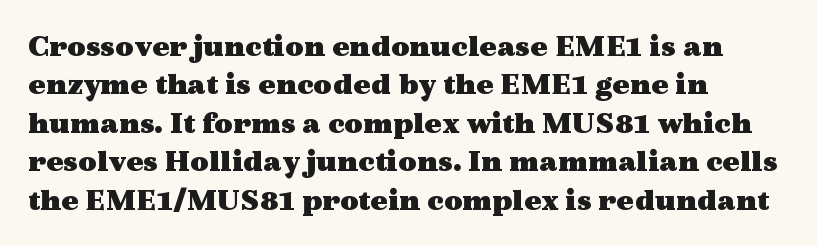
{"serif": "yes", "italic": "no", "bold": "yes", "weight": "heavy", "width": "wide", "x_height": "medium", "monospaced": "no", "underline": "no", "align": "left", "line_spacing_ratio": 1.2, "letter_spacing": "normal", "letter_spacing_em": 0.0, "glyph_px": 32}
